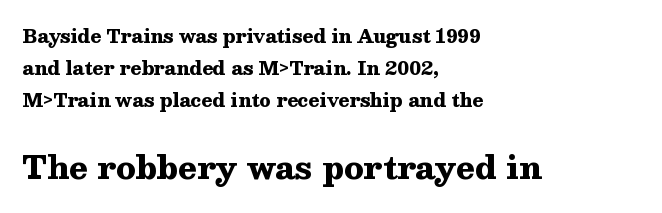
{"serif": "yes", "italic": "no", "bold": "yes", "weight": "heavy", "width": "wide", "stroke_contrast": "medium", "x_height": "medium", "monospaced": "no", "underline": "no", "align": "left", "line_spacing_ratio": 1.78, "letter_spacing": "normal", "letter_spacing_em": 0.0, "larger_block": "second", "size_ratio": 1.72, "glyph_px": 31}
